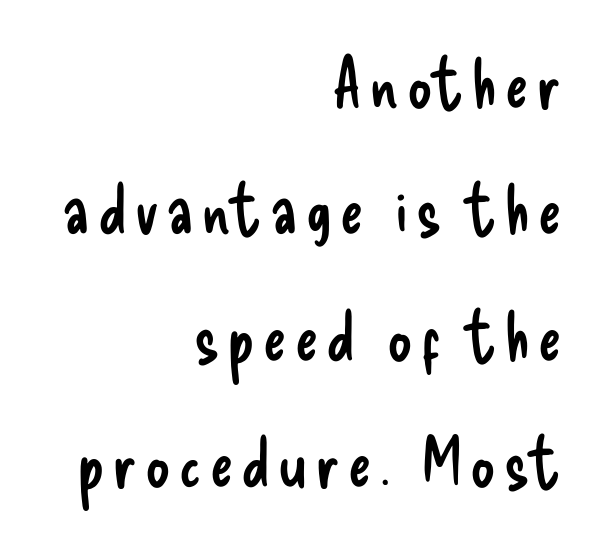
Q: Is the text bold? A: No.
Q: Is the text italic (slanted)? A: No, it is upright.
Q: Is the typeface a serif or a sans-serif typeface? A: Sans-serif.
Q: Is the text underlined? A: No.
Q: How is the paragraph aligned? A: Right-aligned.
Q: Width (condensed, normal, or wide)? A: Condensed.
Q: Stroke contrast? A: Low.
Q: x-height? A: Small.
Q: Monospaced? A: No.
